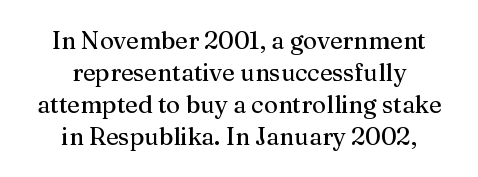
{"italic": "no", "underline": "no", "align": "center", "line_spacing": "normal", "line_spacing_ratio": 1.33, "letter_spacing": "normal", "letter_spacing_em": 0.0, "glyph_px": 24}
